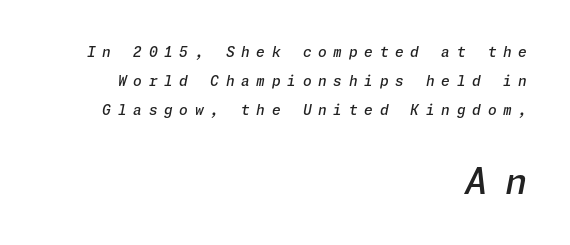
The image shows 36 px semibold type, italic (leaning right); set right-aligned, loose line spacing (2.07x), unusually wide letter spacing (+0.48 em), not underlined; the second (bottom) block is 2.57x larger; low stroke contrast and a medium x-height.
